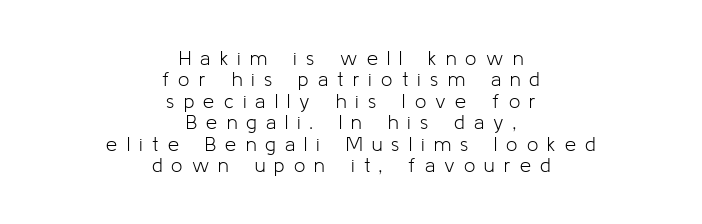
The image shows 20 px text type, upright; set centered, tight line spacing (1.07x), unusually wide letter spacing (+0.46 em), not underlined.
